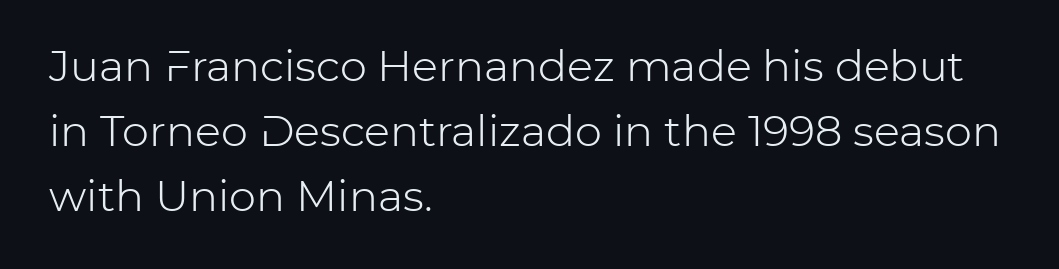
{"serif": "no", "italic": "no", "bold": "no", "weight": "light", "width": "normal", "stroke_contrast": "low", "x_height": "medium", "monospaced": "no", "underline": "no", "align": "left", "line_spacing": "normal", "line_spacing_ratio": 1.51, "letter_spacing": "normal", "letter_spacing_em": 0.0, "glyph_px": 43}
